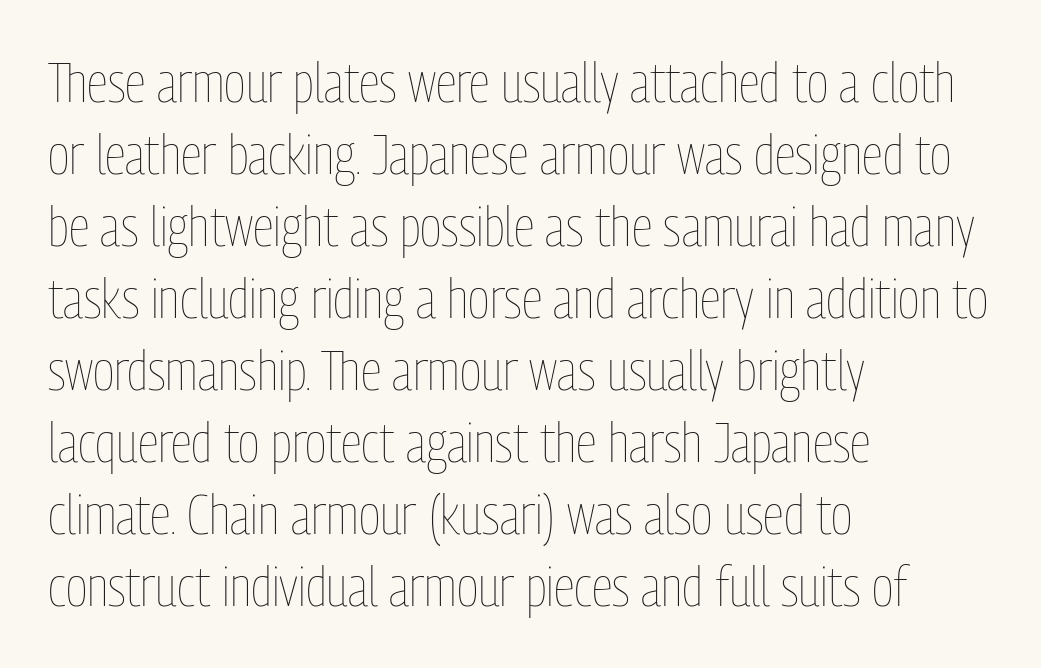
{"italic": "no", "bold": "no", "weight": "thin", "width": "condensed", "stroke_contrast": "low", "x_height": "medium", "monospaced": "no", "underline": "no", "align": "left", "line_spacing": "normal", "line_spacing_ratio": 1.31, "letter_spacing": "normal", "letter_spacing_em": 0.0, "glyph_px": 55}
